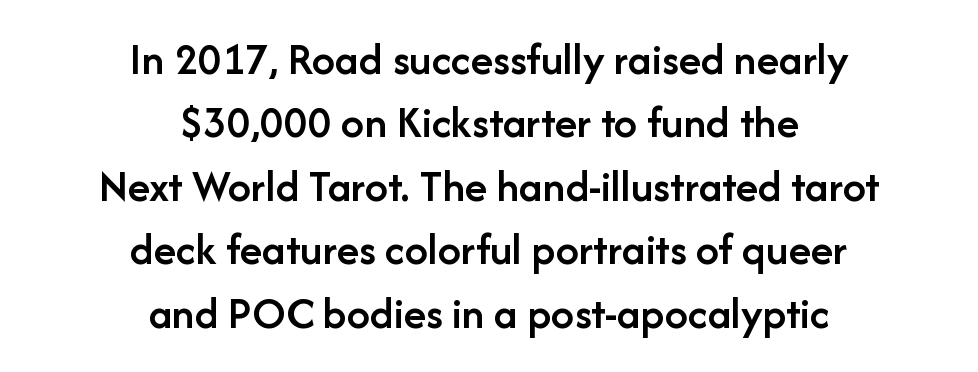
The image shows 46 px semibold sans-serif type, upright; set centered, normal line spacing (1.38x), normal letter spacing, not underlined; low stroke contrast and a medium x-height.
